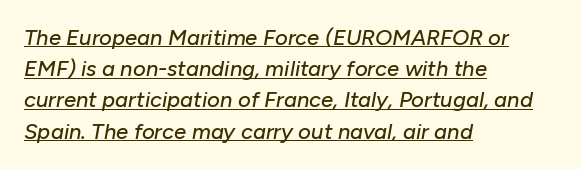
{"italic": "yes", "lean": "right", "slant_degrees": 10, "underline": "yes", "align": "left", "line_spacing": "normal", "line_spacing_ratio": 1.42, "letter_spacing": "normal", "letter_spacing_em": 0.0, "glyph_px": 22}
